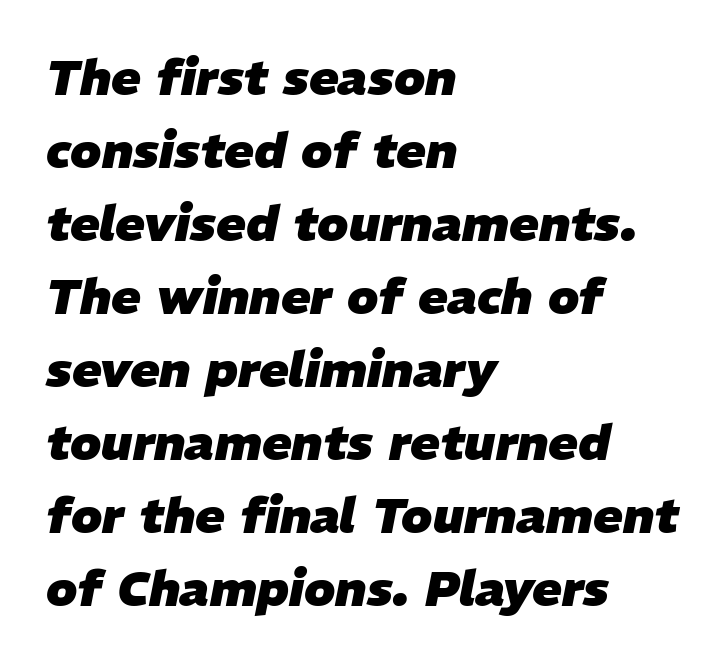
The letters advance in unequal steps, a hallmark of proportional type. Glance below the letters and you will spot only blank space. Look at the stroke-to-counter ratio: heavy, a bold. The type is set solid horizontally, with unmodified tracking. There's an unmistakable incline to the writing here.
